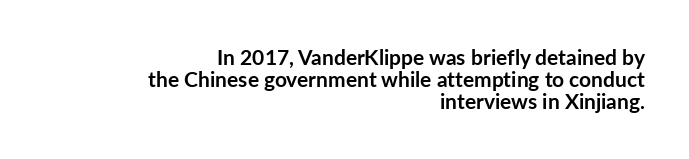
Q: Is the text bold? A: Yes.
Q: Is the text italic (slanted)? A: No, it is upright.
Q: Is the text underlined? A: No.
Q: How is the paragraph aligned? A: Right-aligned.
Q: Is the spacing between letters normal or unusually wide? A: Normal.
Q: Is the spacing between lines tight, normal or loose? A: Tight.
